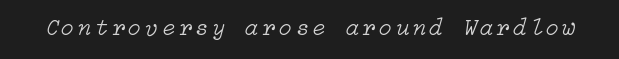
Q: Is the text bold? A: No.
Q: Is the text italic (slanted)? A: Yes, it leans right by about 15 degrees.
Q: Is the text underlined? A: No.
